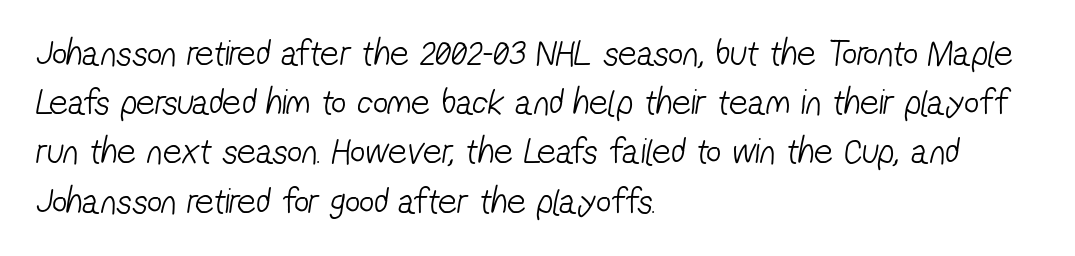
The image shows 37 px light, condensed sans-serif type; set left-aligned, normal line spacing (1.33x), normal letter spacing, not underlined; low stroke contrast and a medium x-height.
